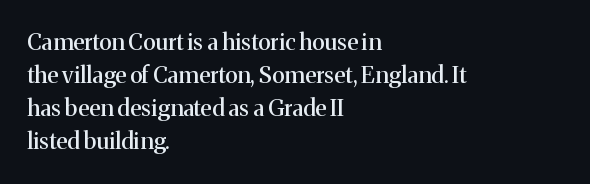
The image shows 23 px text type, upright; set left-aligned, normal line spacing (1.44x), normal letter spacing, not underlined.
